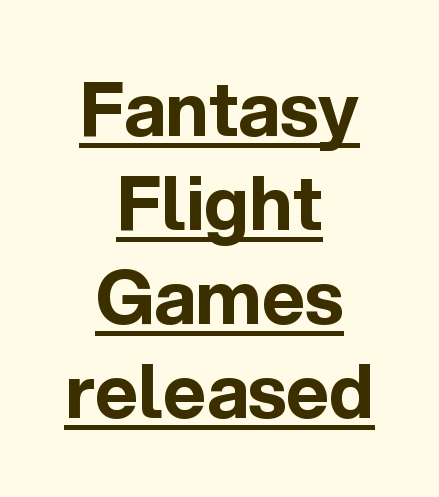
{"serif": "no", "italic": "no", "bold": "yes", "weight": "bold", "width": "normal", "x_height": "medium", "monospaced": "no", "underline": "yes", "align": "center", "line_spacing": "normal", "line_spacing_ratio": 1.27, "letter_spacing": "normal", "letter_spacing_em": 0.0, "glyph_px": 74}
